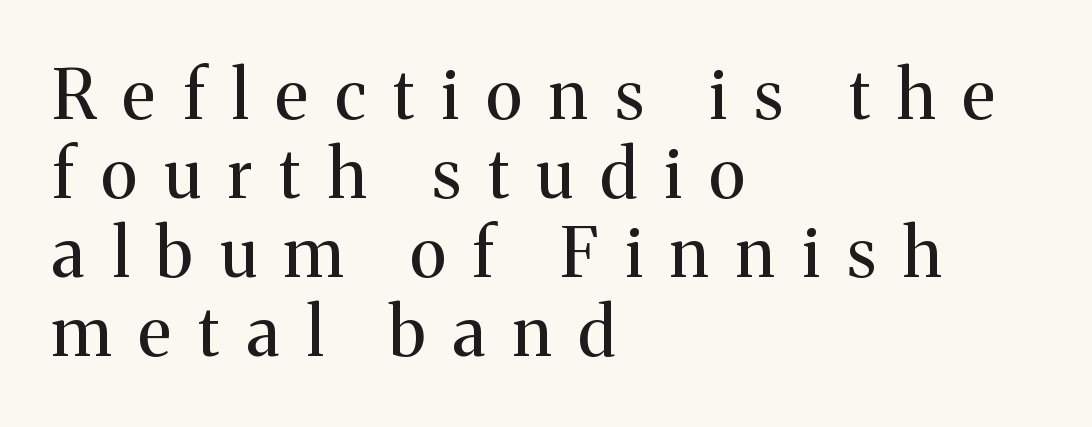
The image shows 68 px regular-weight serif type, upright; set left-aligned, line spacing 1.16x, unusually wide letter spacing (+0.4 em), not underlined; medium stroke contrast and a medium x-height.
